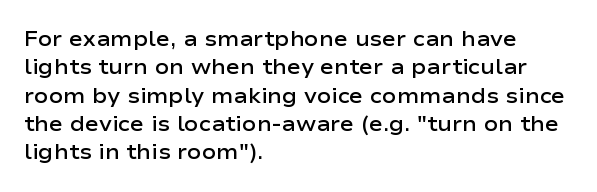
Q: Is the text bold? A: Semi-bold.
Q: Is the text italic (slanted)? A: No, it is upright.
Q: Is the text underlined? A: No.
Q: How is the paragraph aligned? A: Left-aligned.
Q: Is the spacing between letters normal or unusually wide? A: Normal.
Q: Is the spacing between lines tight, normal or loose? A: Normal.
